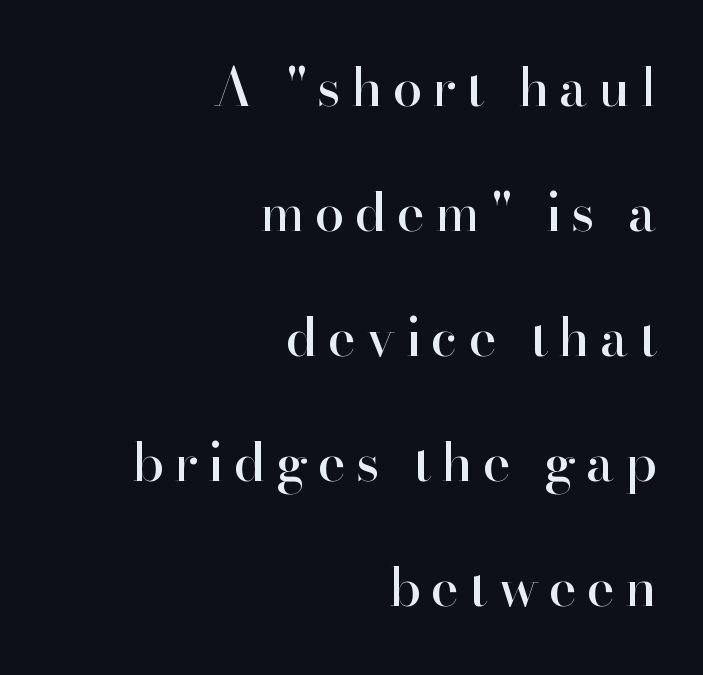
The image shows 53 px serif type, upright; set right-aligned, loose line spacing (2.36x), not underlined; high stroke contrast and a small x-height.
